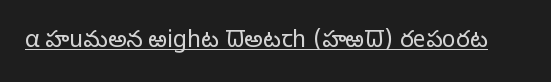
The image shows 23 px text type, upright; set normal letter spacing, underlined.
